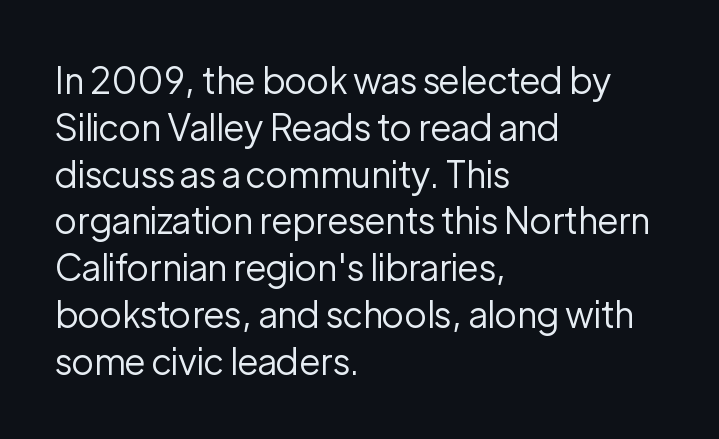
{"serif": "no", "italic": "no", "bold": "no", "weight": "regular", "width": "normal", "stroke_contrast": "low", "x_height": "medium", "monospaced": "no", "underline": "no", "align": "left", "line_spacing": "normal", "line_spacing_ratio": 1.3, "letter_spacing": "normal", "letter_spacing_em": 0.0, "glyph_px": 36}
